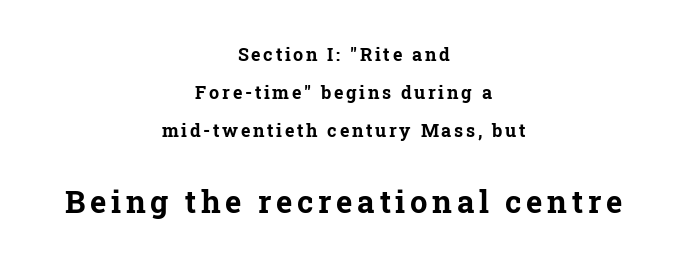
Q: Is the text bold? A: Yes.
Q: Is the text italic (slanted)? A: No, it is upright.
Q: Is the typeface a serif or a sans-serif typeface? A: Serif.
Q: Is the text underlined? A: No.
Q: How is the paragraph aligned? A: Centered.
Q: Is the spacing between lines tight, normal or loose? A: Loose.
Q: Which block of text is set in a larger size, the first (top) or the second (bottom)? A: The second (bottom) one.
Q: Width (condensed, normal, or wide)? A: Normal.
Q: Stroke contrast? A: Low.
Q: x-height? A: Medium.
Q: Monospaced? A: No.
